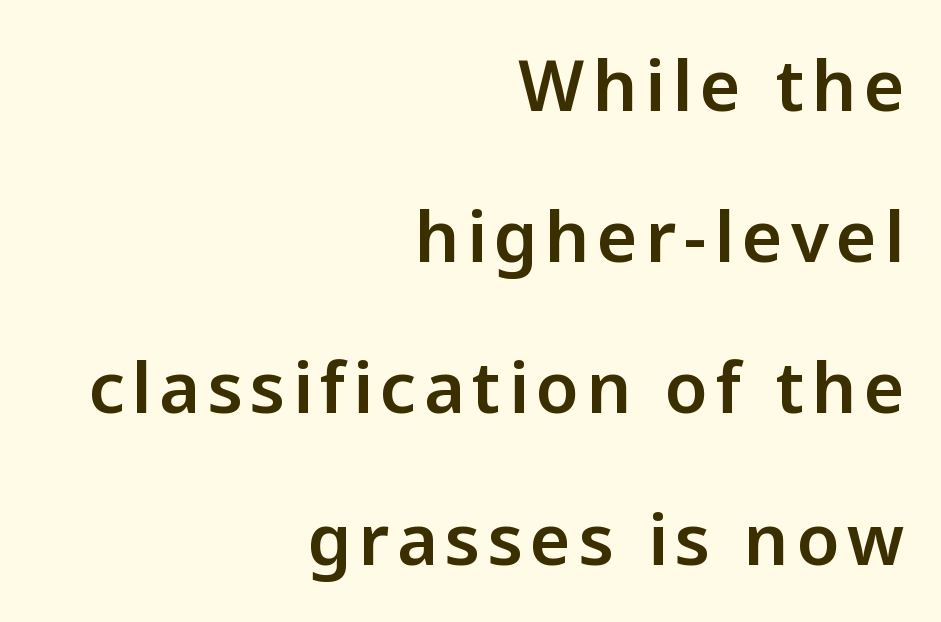
Q: Is the text italic (slanted)? A: No, it is upright.
Q: Is the typeface a serif or a sans-serif typeface? A: Sans-serif.
Q: Is the text underlined? A: No.
Q: How is the paragraph aligned? A: Right-aligned.
Q: Is the spacing between lines tight, normal or loose? A: Loose.
Q: Width (condensed, normal, or wide)? A: Normal.
Q: Stroke contrast? A: Low.
Q: x-height? A: Medium.
Q: Monospaced? A: No.
